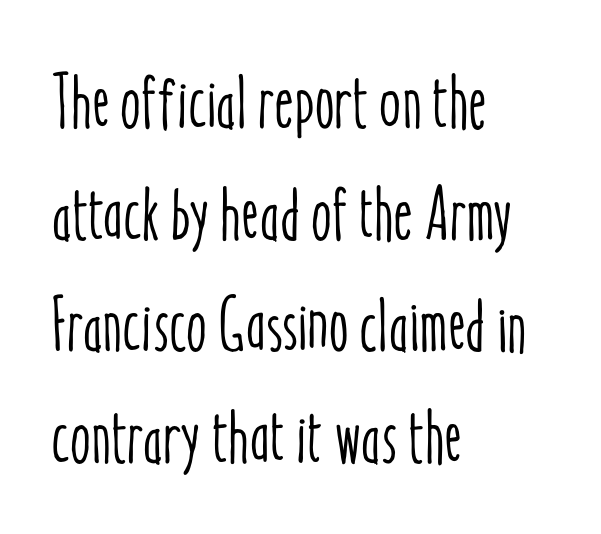
The axis of the letterforms is exactly vertical. Proportional: the letters do not fall into vertical columns. Tracking here is standard; glyphs follow each other at the usual distance. Students, observe: this is what conventionally led text looks like. Descenders hang freely into open space.
